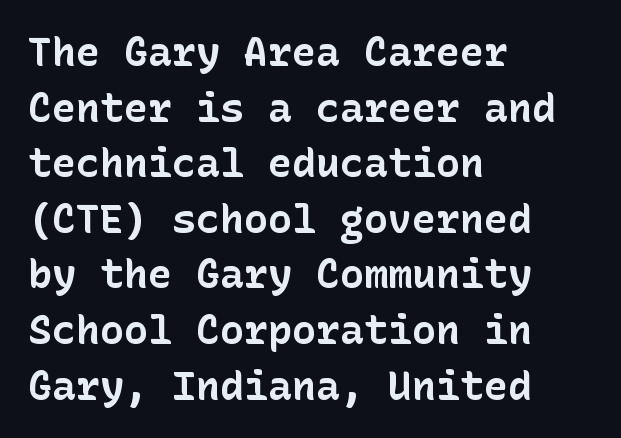
The passage shown has conventional tracking throughout. This sample uses a sans-serif face. Its strokes are broad and dark, the hallmark of bold type. Leading: standard. The strip under each line holds only bare page. In terms of posture, this sample is upright.
